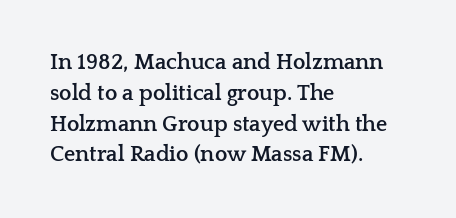
No italicization has been applied; the sample stays upright. The line-height multiplier appears to be the usual default. The face used here has the dense, thick strokes of a bold. Clear beneath every line of the passage. Each word holds together tightly as a unit, with standard inter-letter gaps. The typesetter chose a ragged-right arrangement here.
